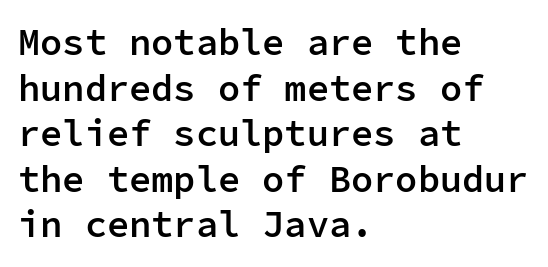
The image shows 37 px semibold sans-serif type, upright, monospaced; set left-aligned, line spacing 1.23x, normal letter spacing, not underlined; low stroke contrast and a medium x-height.
